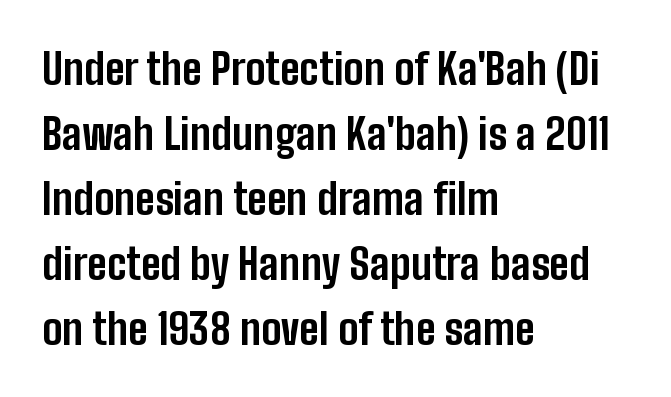
The image shows 43 px bold, condensed sans-serif type, upright; set left-aligned, normal line spacing (1.51x), normal letter spacing, not underlined; low stroke contrast and a medium x-height.
